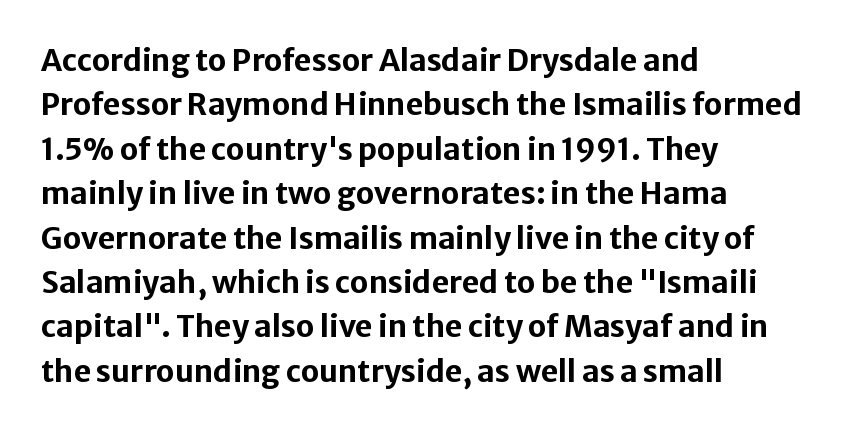
The image shows 30 px bold sans-serif type, upright; set left-aligned, normal line spacing (1.48x), normal letter spacing, not underlined; low stroke contrast and a medium x-height.
